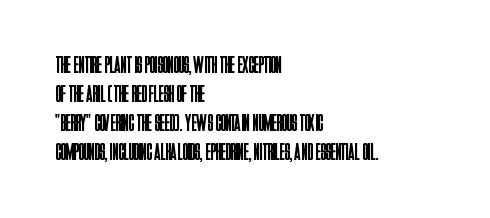
Q: Is the text bold? A: No.
Q: Is the text italic (slanted)? A: No, it is upright.
Q: Is the text underlined? A: No.
Q: How is the paragraph aligned? A: Left-aligned.
Q: Is the spacing between letters normal or unusually wide? A: Normal.
